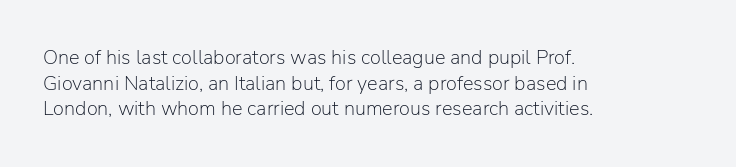
The weight would be labelled regular, book, light, or lighter still. Tall strokes in this sample are plumb rather than angled. These lines stack with their left ends in a neat column. Unmarked baselines from the first word to the last. Regular leading. A typesetter would call this zero additional tracking.
